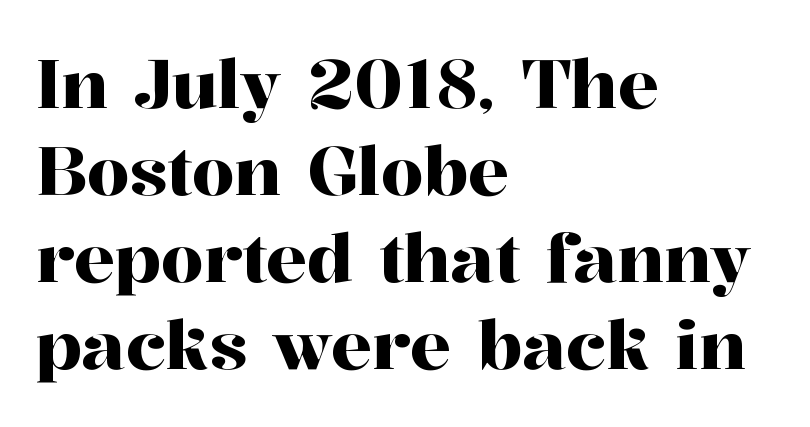
{"serif": "yes", "italic": "no", "width": "normal", "stroke_contrast": "high", "x_height": "medium", "monospaced": "no", "underline": "no", "align": "left", "line_spacing": "normal", "line_spacing_ratio": 1.28, "letter_spacing": "normal", "letter_spacing_em": 0.0, "glyph_px": 68}
